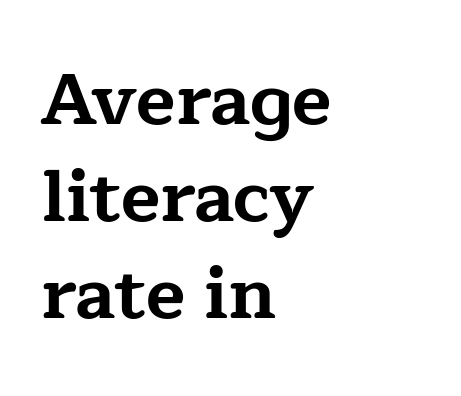
The image shows 72 px bold, wide serif type, upright; set left-aligned, normal line spacing (1.35x), normal letter spacing, not underlined; low stroke contrast and a medium x-height.
